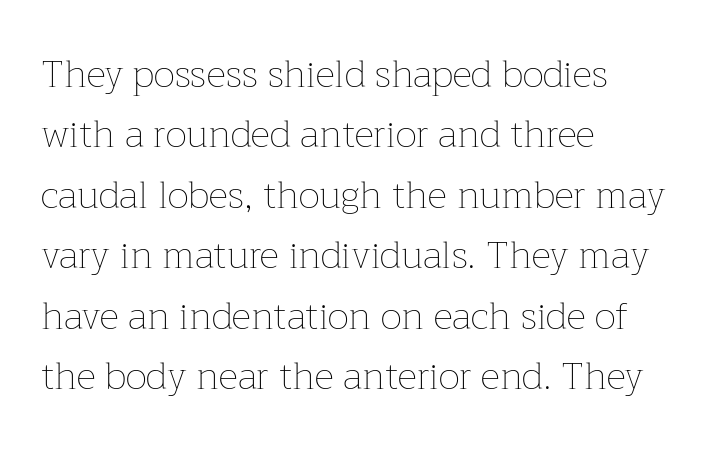
Q: Is the text bold? A: No.
Q: Is the text italic (slanted)? A: No, it is upright.
Q: Is the text underlined? A: No.
Q: How is the paragraph aligned? A: Left-aligned.
Q: Is the spacing between letters normal or unusually wide? A: Normal.
Q: Is the spacing between lines tight, normal or loose? A: Normal.
Q: Width (condensed, normal, or wide)? A: Normal.
Q: Stroke contrast? A: Low.
Q: x-height? A: Medium.
Q: Monospaced? A: No.
